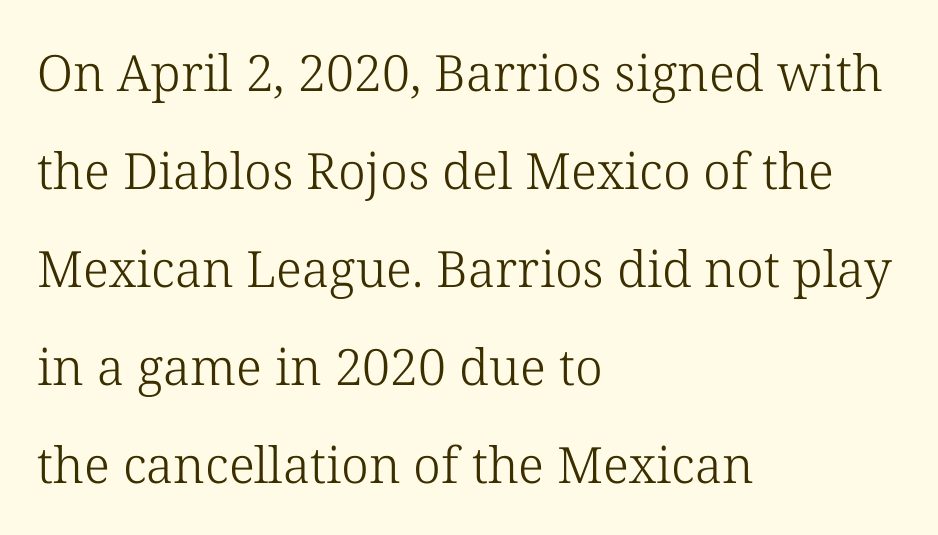
Q: Is the text bold? A: No.
Q: Is the text italic (slanted)? A: No, it is upright.
Q: Is the typeface a serif or a sans-serif typeface? A: Serif.
Q: Is the text underlined? A: No.
Q: How is the paragraph aligned? A: Left-aligned.
Q: Is the spacing between letters normal or unusually wide? A: Normal.
Q: Is the spacing between lines tight, normal or loose? A: Loose.
Q: Width (condensed, normal, or wide)? A: Normal.
Q: Stroke contrast? A: Low.
Q: x-height? A: Medium.
Q: Monospaced? A: No.
